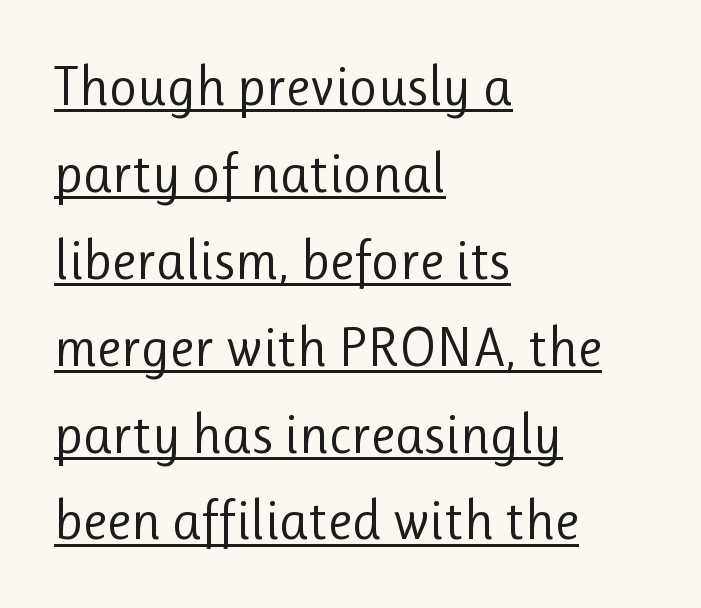
The image shows 55 px regular-weight sans-serif type, upright; set left-aligned, normal line spacing (1.58x), normal letter spacing, underlined; low stroke contrast and a medium x-height.
